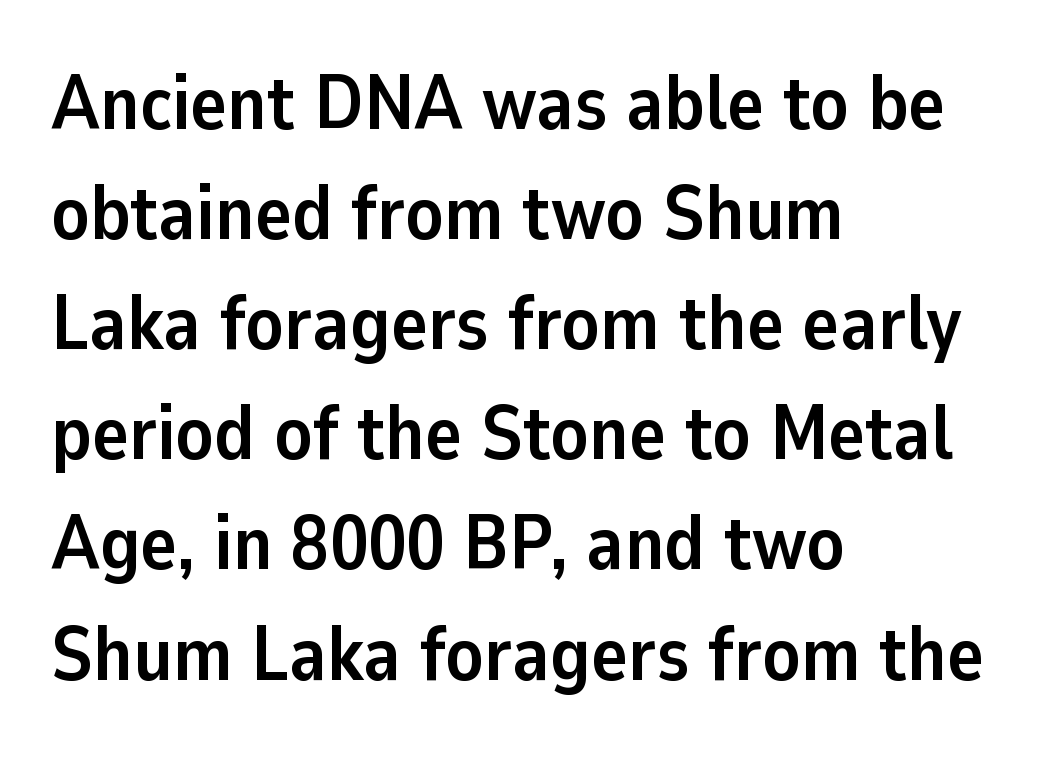
The passage shown is typeset with a sans-serif family. Caption: multi-line text, flush left, ragged right. The glyphs are unaccompanied by any horizontal stroke below them. Character widths vary here, with narrow letters taking less room than wide ones. Caption: standard tracking, unaltered. The vertical gap from one line to the next is medium.
